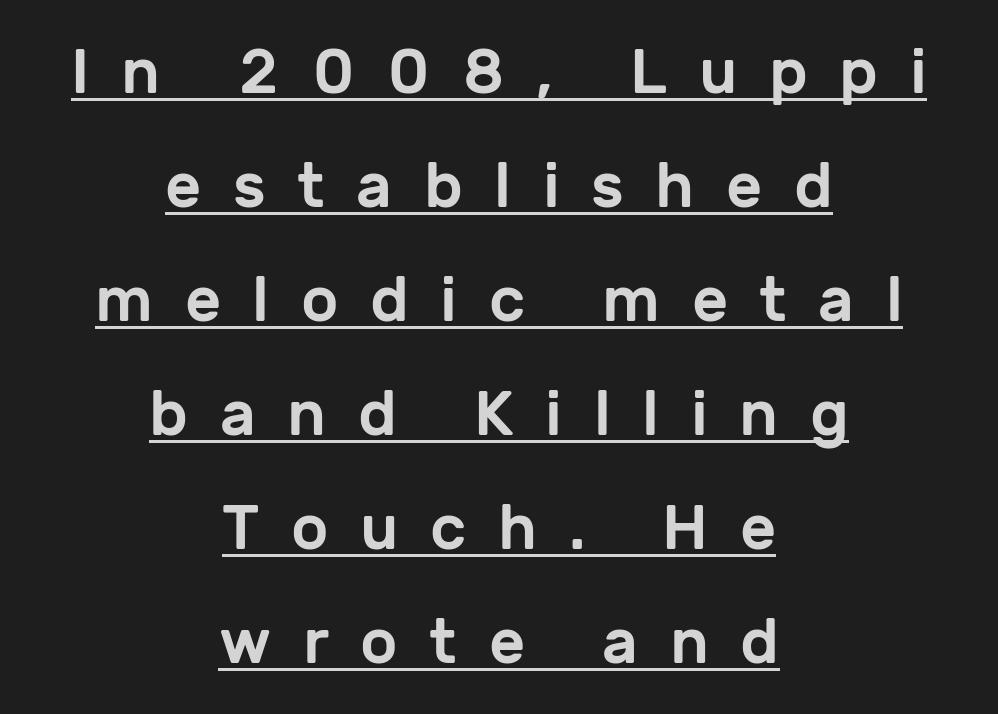
The image shows 63 px sans-serif type, upright; set centered, line spacing 1.81x, unusually wide letter spacing (+0.5 em), underlined; low stroke contrast and a medium x-height.
